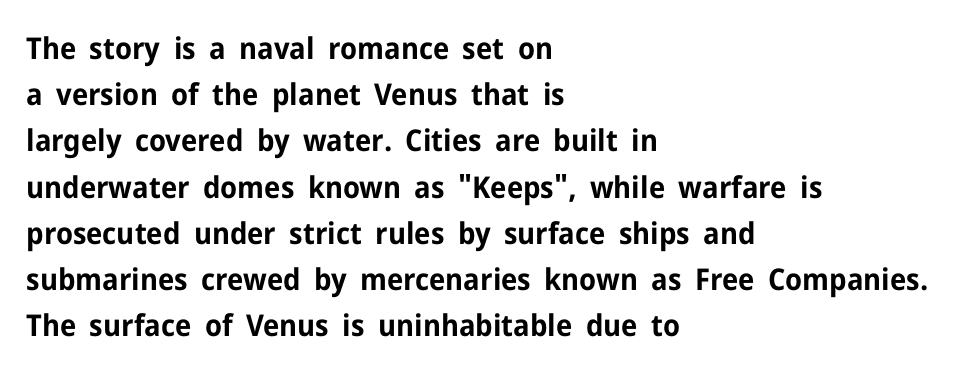
The image shows 30 px bold sans-serif type, upright; set left-aligned, normal line spacing (1.54x), normal letter spacing, not underlined; low stroke contrast and a medium x-height.
